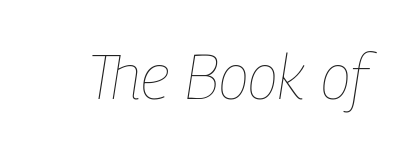
Q: Is the text bold? A: No.
Q: Is the text italic (slanted)? A: Yes, it leans right by about 9 degrees.
Q: Is the text underlined? A: No.
Q: Is the spacing between letters normal or unusually wide? A: Normal.
Q: Width (condensed, normal, or wide)? A: Condensed.
Q: Stroke contrast? A: Low.
Q: x-height? A: Medium.
Q: Monospaced? A: No.
